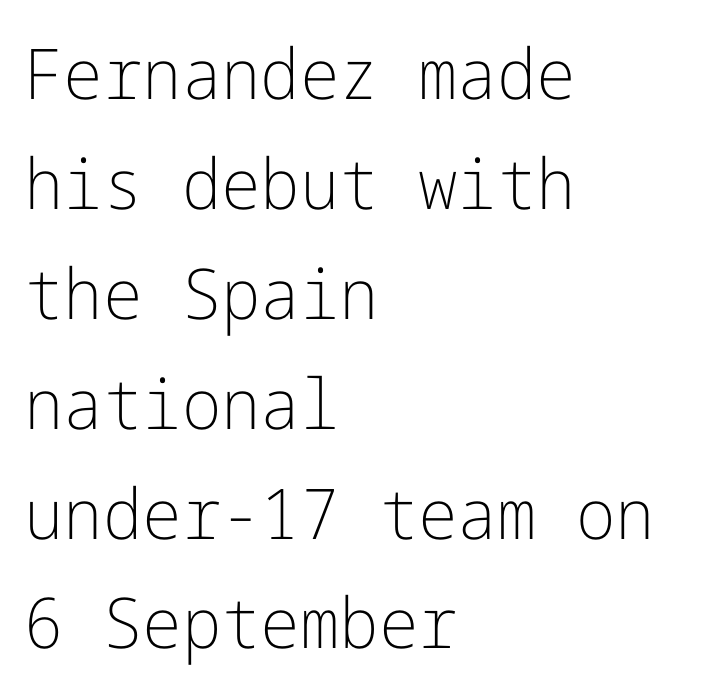
Q: Is the text bold? A: No.
Q: Is the text italic (slanted)? A: No, it is upright.
Q: Is the typeface a serif or a sans-serif typeface? A: Sans-serif.
Q: Is the text underlined? A: No.
Q: How is the paragraph aligned? A: Left-aligned.
Q: Is the spacing between letters normal or unusually wide? A: Normal.
Q: Is the spacing between lines tight, normal or loose? A: Normal.
Q: Width (condensed, normal, or wide)? A: Normal.
Q: Stroke contrast? A: Low.
Q: x-height? A: Medium.
